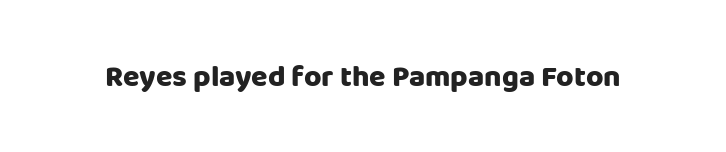
{"serif": "no", "italic": "no", "bold": "yes", "weight": "heavy", "width": "normal", "stroke_contrast": "low", "x_height": "large", "monospaced": "no", "underline": "no", "letter_spacing": "normal", "letter_spacing_em": 0.0, "glyph_px": 30}
